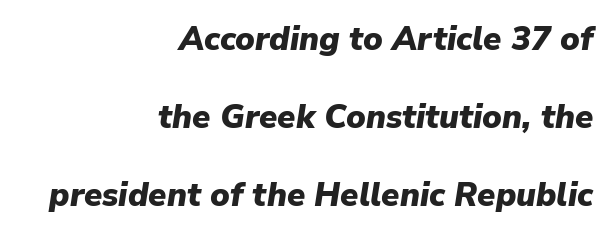
The image shows 33 px heavy type, italic (leaning right); set right-aligned, loose line spacing (2.37x), normal letter spacing, not underlined; low stroke contrast and a medium x-height.
